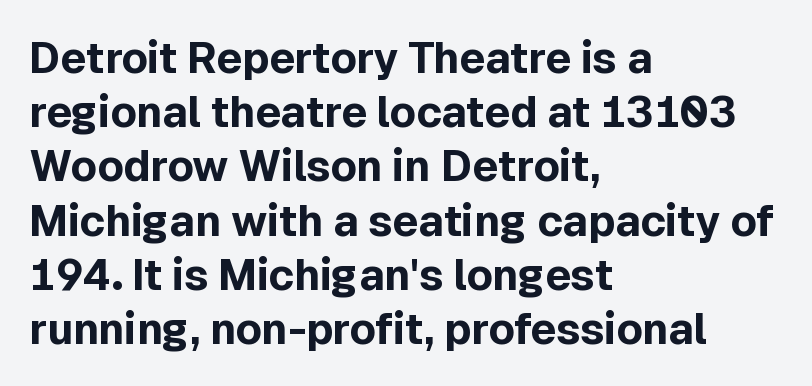
The image shows 43 px bold sans-serif type, upright; set left-aligned, normal line spacing (1.26x), normal letter spacing, not underlined; a medium x-height.
